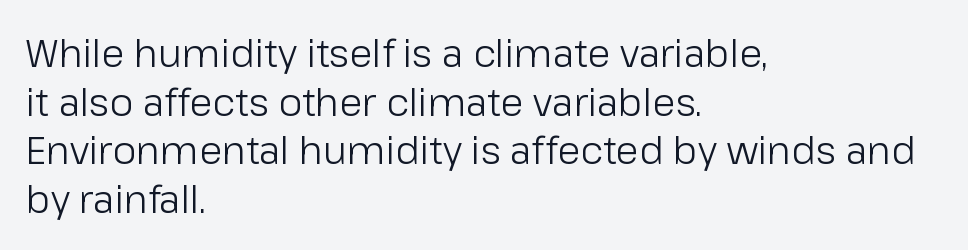
{"serif": "no", "italic": "no", "bold": "no", "weight": "light", "width": "normal", "stroke_contrast": "low", "x_height": "medium", "monospaced": "no", "underline": "no", "align": "left", "line_spacing": "normal", "line_spacing_ratio": 1.28, "letter_spacing": "normal", "letter_spacing_em": 0.0, "glyph_px": 38}
